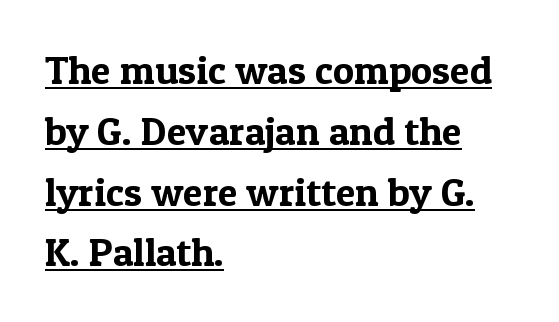
Q: Is the text italic (slanted)? A: No, it is upright.
Q: Is the typeface a serif or a sans-serif typeface? A: Serif.
Q: Is the text underlined? A: Yes.
Q: How is the paragraph aligned? A: Left-aligned.
Q: Is the spacing between letters normal or unusually wide? A: Normal.
Q: Is the spacing between lines tight, normal or loose? A: Normal.
Q: Width (condensed, normal, or wide)? A: Normal.
Q: x-height? A: Medium.
Q: Monospaced? A: No.
